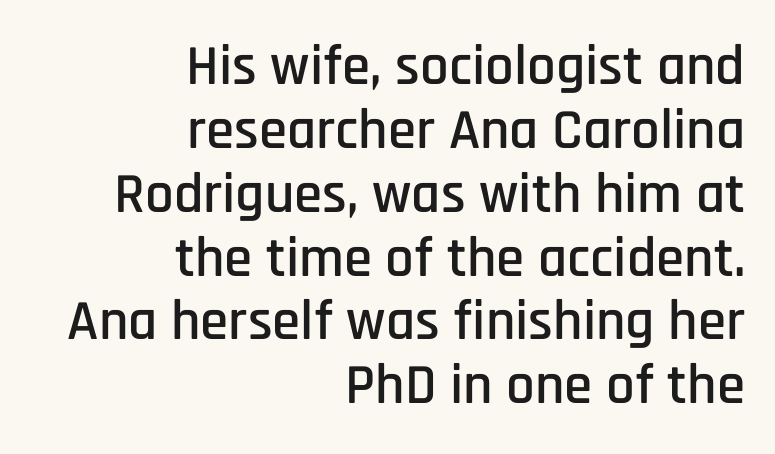
Default kerning and tracking; the words read as compact shapes. Quick note: not italic, upright. Notice how the passage keeps a crisp vertical edge on the right only. The text was rendered using a sans face with plain stroke endings. Honestly, there is no underline to notice here at all.
